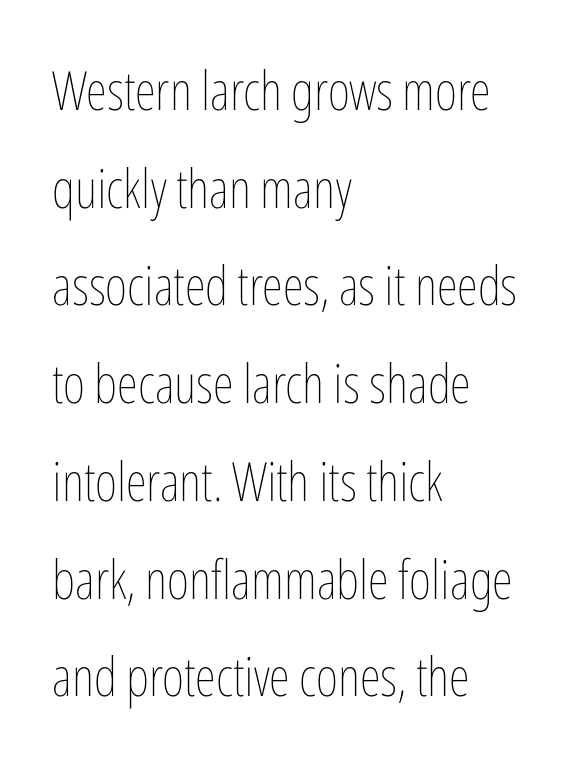
The image shows 54 px thin, condensed type, upright; set left-aligned, line spacing 1.81x, normal letter spacing, not underlined; low stroke contrast and a medium x-height.
